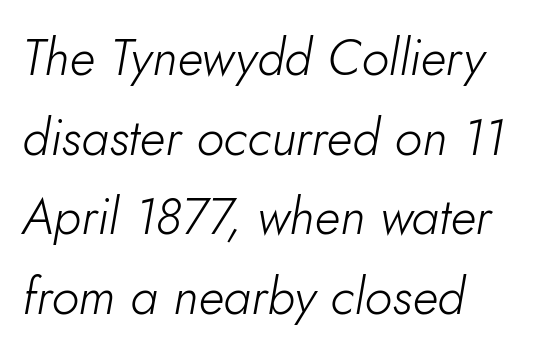
Q: Is the text bold? A: No.
Q: Is the text italic (slanted)? A: Yes, it leans right by about 10 degrees.
Q: Is the text underlined? A: No.
Q: How is the paragraph aligned? A: Left-aligned.
Q: Is the spacing between letters normal or unusually wide? A: Normal.
Q: Is the spacing between lines tight, normal or loose? A: Normal.
Q: Width (condensed, normal, or wide)? A: Normal.
Q: Stroke contrast? A: Low.
Q: x-height? A: Small.
Q: Monospaced? A: No.
